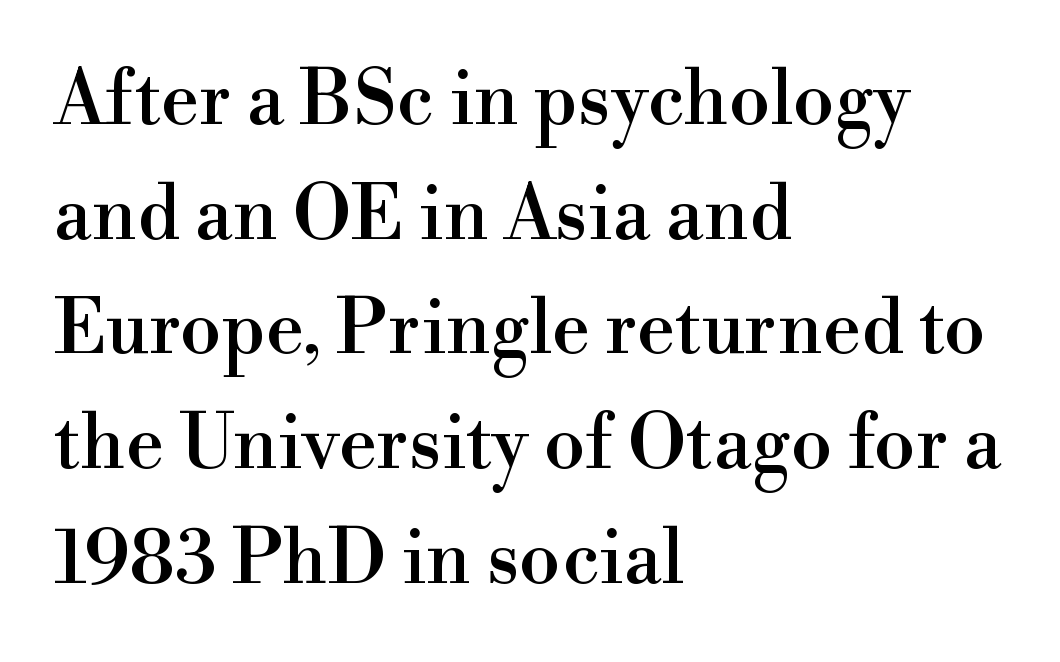
Q: Is the text italic (slanted)? A: No, it is upright.
Q: Is the typeface a serif or a sans-serif typeface? A: Serif.
Q: Is the text underlined? A: No.
Q: How is the paragraph aligned? A: Left-aligned.
Q: Is the spacing between letters normal or unusually wide? A: Normal.
Q: Is the spacing between lines tight, normal or loose? A: Normal.
Q: Width (condensed, normal, or wide)? A: Normal.
Q: Stroke contrast? A: High.
Q: x-height? A: Small.
Q: Monospaced? A: No.
